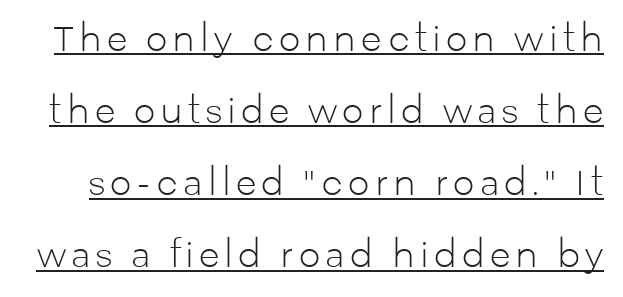
{"serif": "no", "italic": "no", "bold": "no", "weight": "light", "width": "normal", "stroke_contrast": "low", "x_height": "medium", "monospaced": "no", "underline": "yes", "line_spacing": "loose", "line_spacing_ratio": 2.12, "glyph_px": 34}
